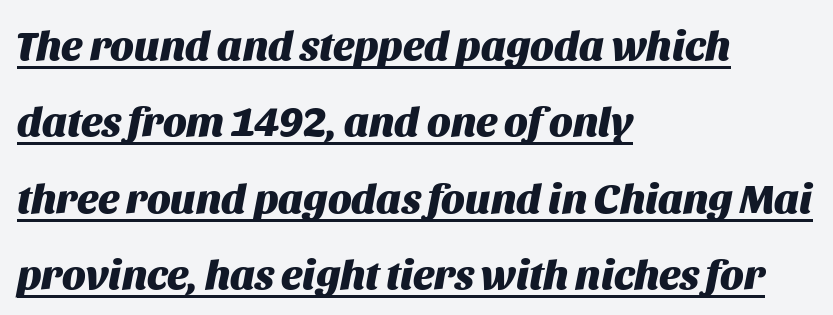
Q: Is the text bold? A: Yes.
Q: Is the text italic (slanted)? A: Yes, it leans right by about 11 degrees.
Q: Is the text underlined? A: Yes.
Q: How is the paragraph aligned? A: Left-aligned.
Q: Is the spacing between letters normal or unusually wide? A: Normal.
Q: Width (condensed, normal, or wide)? A: Normal.
Q: Stroke contrast? A: Medium.
Q: x-height? A: Large.
Q: Monospaced? A: No.
